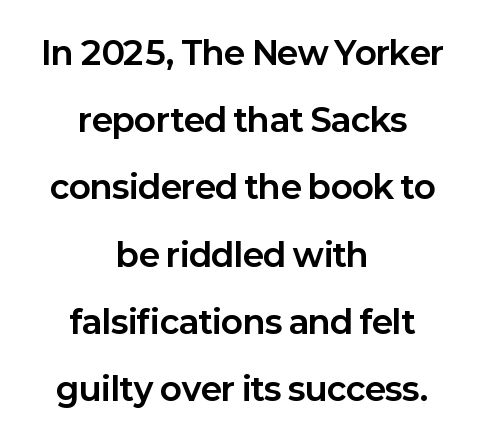
The image shows 32 px bold sans-serif type, upright; set centered, loose line spacing (2.1x), normal letter spacing, not underlined; low stroke contrast and a medium x-height.
